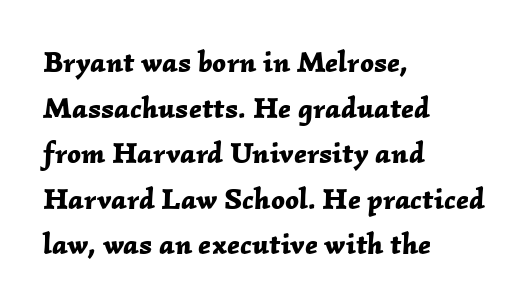
{"italic": "yes", "lean": "right", "slant_degrees": 2, "bold": "yes", "weight": "bold", "width": "normal", "stroke_contrast": "low", "x_height": "medium", "monospaced": "no", "underline": "no", "align": "left", "line_spacing": "normal", "line_spacing_ratio": 1.52, "letter_spacing": "normal", "letter_spacing_em": 0.0, "glyph_px": 30}
